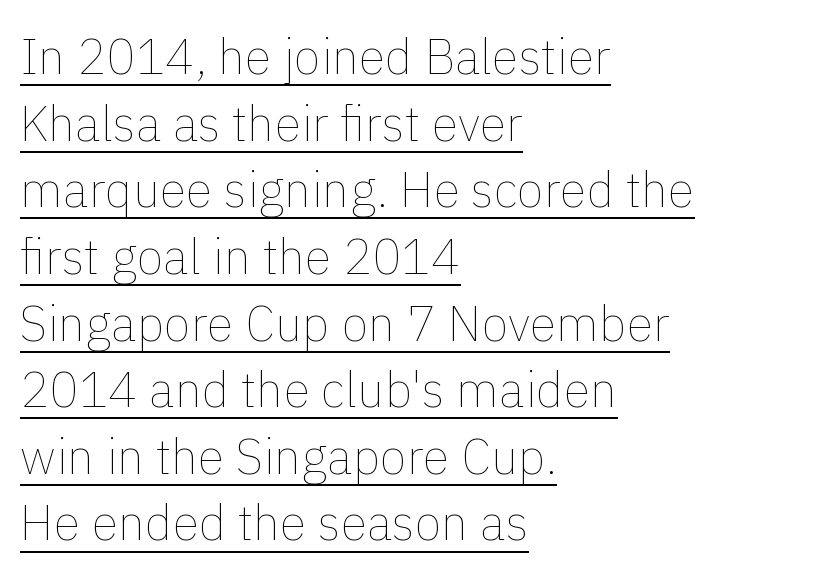
Q: Is the text bold? A: No.
Q: Is the text italic (slanted)? A: No, it is upright.
Q: Is the text underlined? A: Yes.
Q: How is the paragraph aligned? A: Left-aligned.
Q: Is the spacing between letters normal or unusually wide? A: Normal.
Q: Is the spacing between lines tight, normal or loose? A: Normal.
Q: Width (condensed, normal, or wide)? A: Normal.
Q: Stroke contrast? A: Low.
Q: x-height? A: Medium.
Q: Monospaced? A: No.
